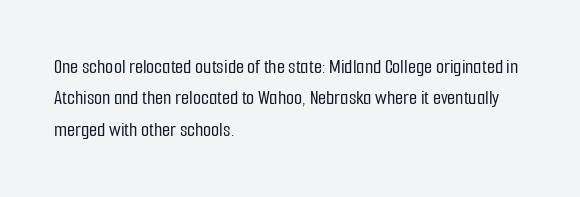
Q: Is the text italic (slanted)? A: No, it is upright.
Q: Is the text underlined? A: No.
Q: How is the paragraph aligned? A: Left-aligned.
Q: Is the spacing between letters normal or unusually wide? A: Normal.
Q: Is the spacing between lines tight, normal or loose? A: Normal.
